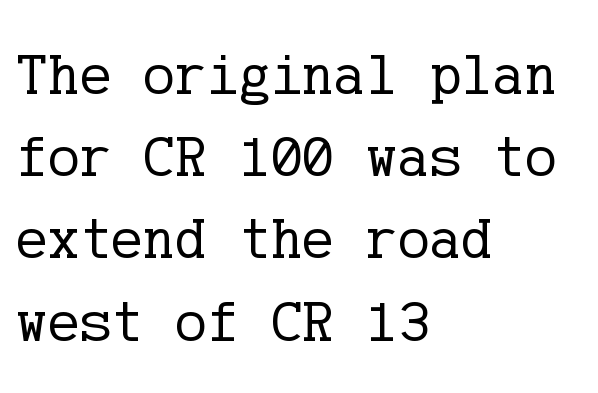
Q: Is the text bold? A: No.
Q: Is the text italic (slanted)? A: No, it is upright.
Q: Is the typeface a serif or a sans-serif typeface? A: Serif.
Q: Is the text underlined? A: No.
Q: How is the paragraph aligned? A: Left-aligned.
Q: Is the spacing between letters normal or unusually wide? A: Normal.
Q: Is the spacing between lines tight, normal or loose? A: Normal.
Q: Width (condensed, normal, or wide)? A: Normal.
Q: Stroke contrast? A: Low.
Q: x-height? A: Medium.
